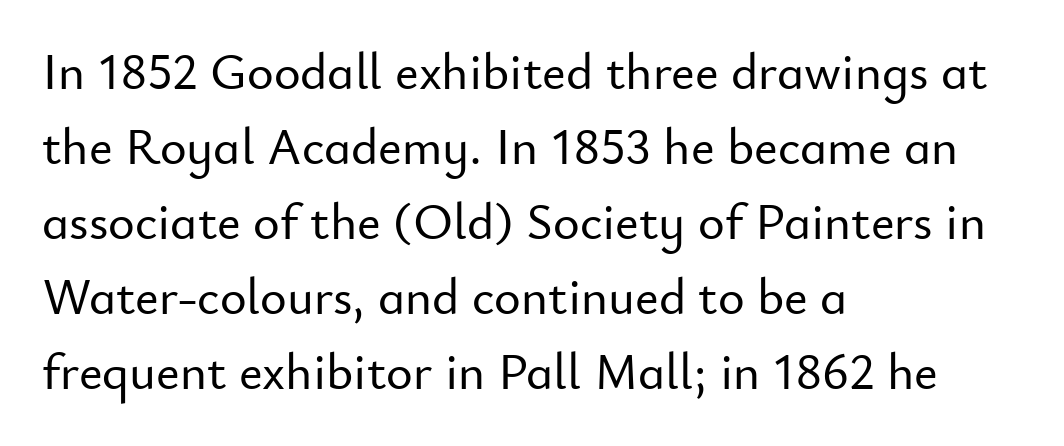
Unlike a traditional serif, this face leaves its strokes unadorned. Whoever set this chose a conventional vertical rhythm. Notice how the stems are strictly vertical — no italics here. The passage is arranged the way most books set body copy — flush left.
